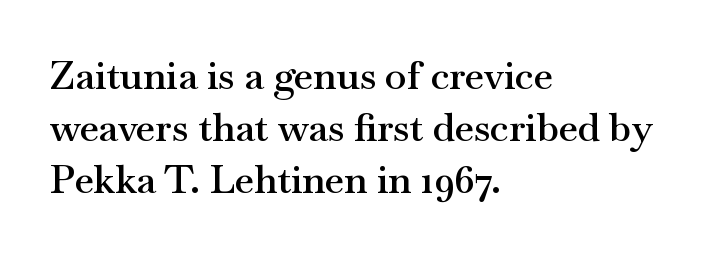
The image shows 39 px semibold, wide serif type, upright; set left-aligned, normal line spacing (1.33x), normal letter spacing, not underlined; medium stroke contrast and a small x-height.
